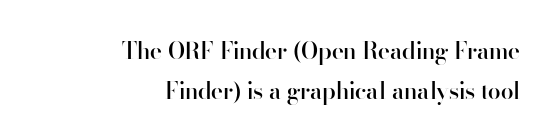
{"italic": "no", "bold": "semi", "underline": "no", "align": "right", "line_spacing_ratio": 1.73, "letter_spacing": "normal", "letter_spacing_em": 0.0, "glyph_px": 23}
